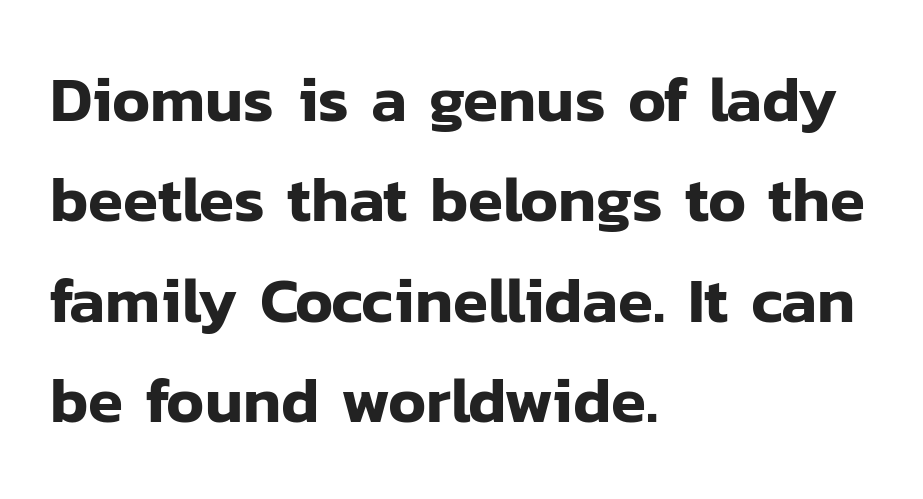
Compared with a centered layout, this one pins lines to the left instead. Honestly, there is no underline to notice here at all. The face used here is proportionally spaced, like ordinary book or web type. Is there any slant? The stems are plumb.
